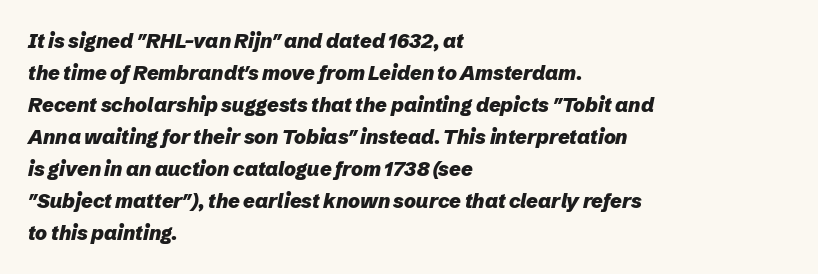
{"italic": "yes", "lean": "right", "slant_degrees": 12, "bold": "yes", "underline": "no", "align": "left", "line_spacing": "normal", "line_spacing_ratio": 1.6, "letter_spacing": "normal", "letter_spacing_em": 0.0, "glyph_px": 20}
